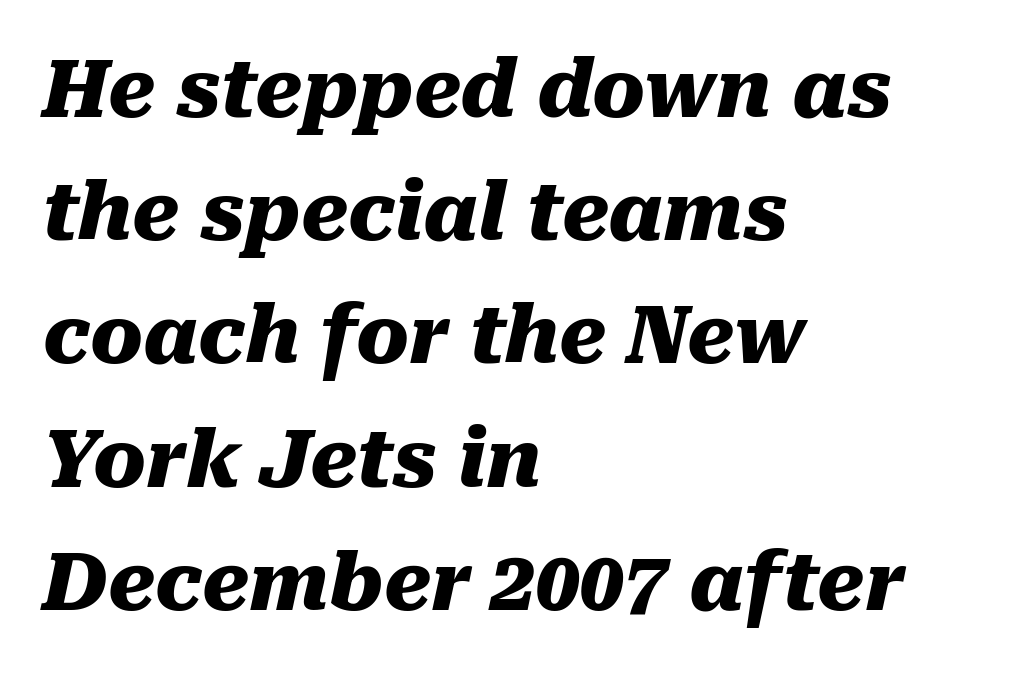
Short note: letters normally spaced. Lines of text with bare space underneath. Here the designer chose a conventional face with non-uniform glyph widths. Leading matches the norm, producing a regular column. Yep, that's italic — everything's leaning.
